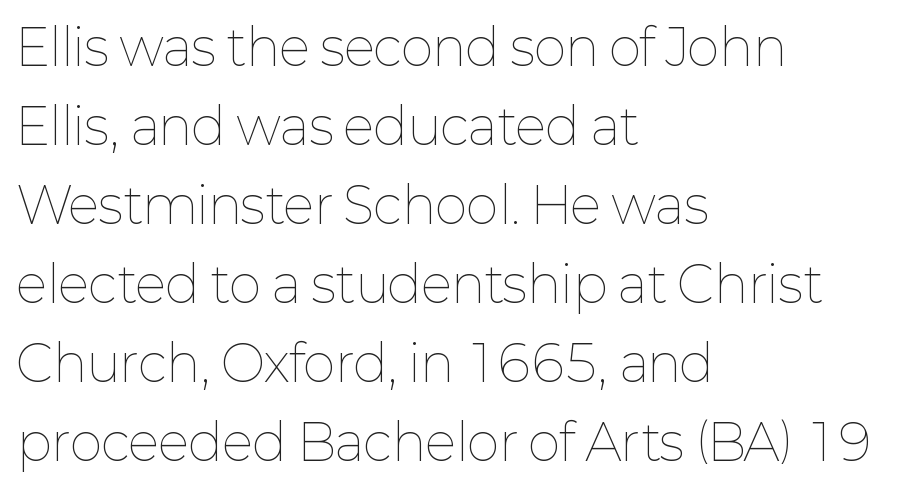
Tall strokes in this sample are plumb rather than angled. Check under the words: just untouched page. You could not count columns in this text — the font is proportionally spaced. Leading: standard.
